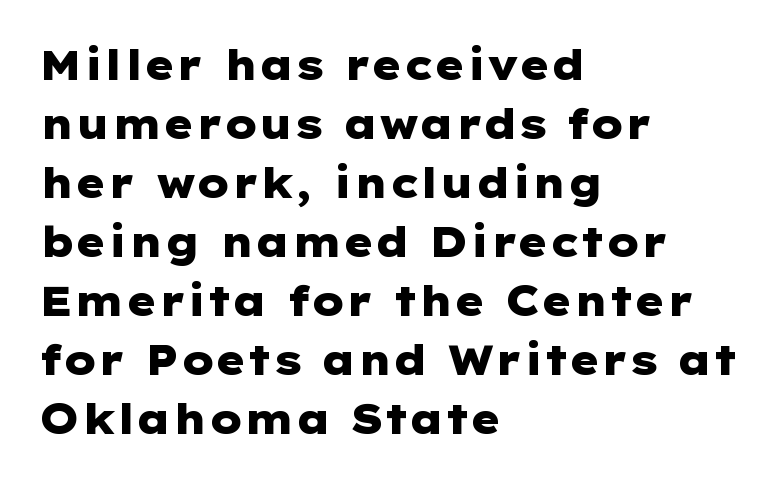
The image shows 41 px heavy, wide sans-serif type, upright; set left-aligned, normal line spacing (1.44x), normal letter spacing, not underlined; low stroke contrast and a medium x-height.
